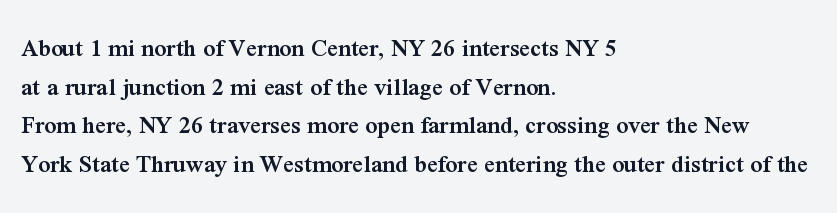
What stands out about the letter spacing? Nothing — it is the standard amount. Where is the straight margin? On the left. The glyphs are unaccompanied by any horizontal stroke below them. Is there any slant? The stems are plumb. The leading is moderate, giving the passage an even texture.
